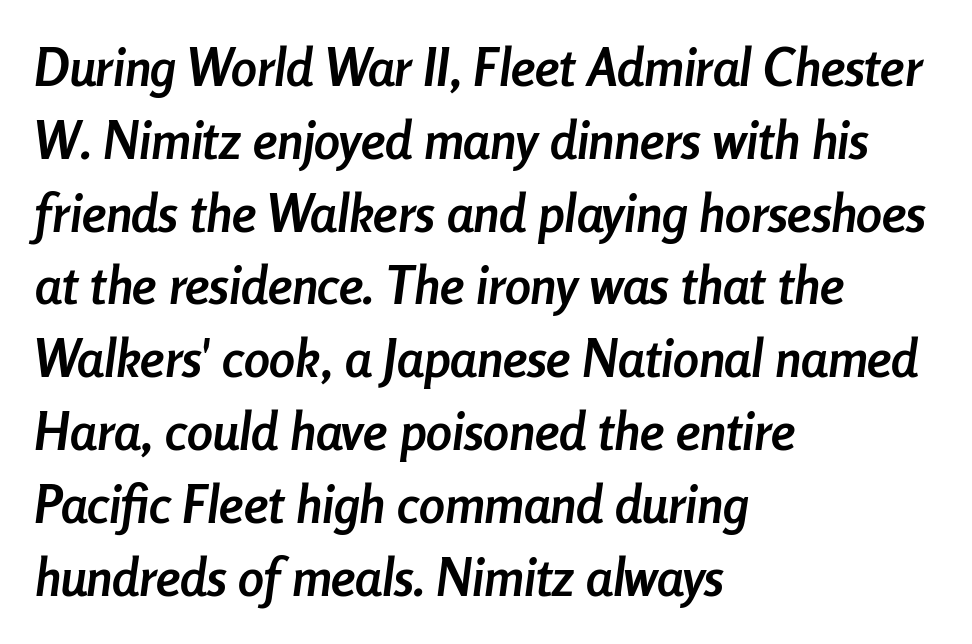
Q: Is the text bold? A: Yes.
Q: Is the text italic (slanted)? A: Yes, it leans right by about 8 degrees.
Q: Is the text underlined? A: No.
Q: How is the paragraph aligned? A: Left-aligned.
Q: Is the spacing between letters normal or unusually wide? A: Normal.
Q: Is the spacing between lines tight, normal or loose? A: Normal.
Q: Width (condensed, normal, or wide)? A: Condensed.
Q: Stroke contrast? A: Low.
Q: x-height? A: Medium.
Q: Monospaced? A: No.
